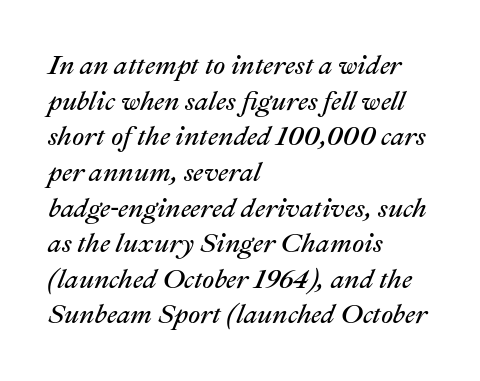
Q: Is the text bold? A: No.
Q: Is the text italic (slanted)? A: Yes, it leans right by about 22 degrees.
Q: Is the text underlined? A: No.
Q: How is the paragraph aligned? A: Left-aligned.
Q: Is the spacing between letters normal or unusually wide? A: Normal.
Q: Is the spacing between lines tight, normal or loose? A: Normal.
